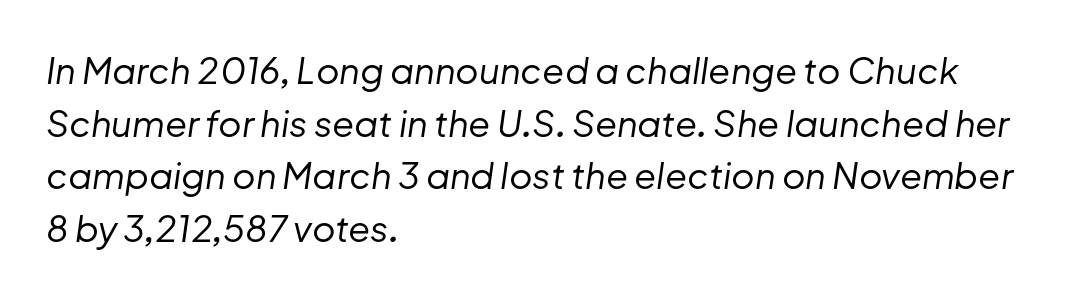
The image shows 36 px regular-weight type, italic (leaning right); set left-aligned, normal line spacing (1.46x), normal letter spacing, not underlined; low stroke contrast and a medium x-height.
